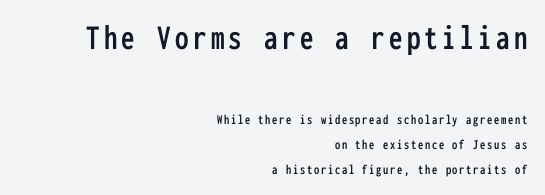
A student would notice the top passage is typeset larger than what follows. Note: no serifs on the glyphs. Underlining? Definitely not there. Nope, not italic — everything's standing straight.
